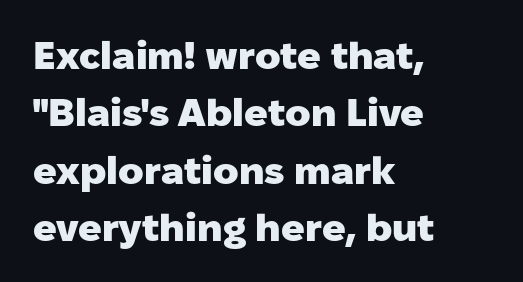
The passage shown is typed in a proportional face where columns would drift. Do the letters lean? They stand straight. Check under the words: just untouched page. No feet cap the strokes, marking this as sans-serif type. Where is the straight margin? On the left. Default kerning and tracking; the words read as compact shapes.
